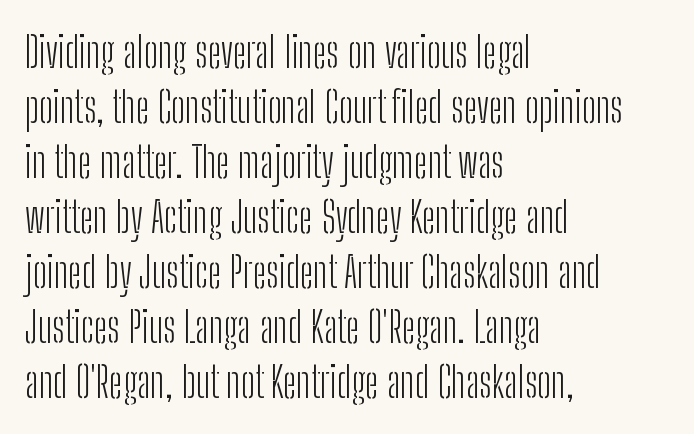
The image shows 43 px light, condensed sans-serif type, upright; set left-aligned, normal line spacing (1.28x), normal letter spacing, not underlined; low stroke contrast and a medium x-height.
